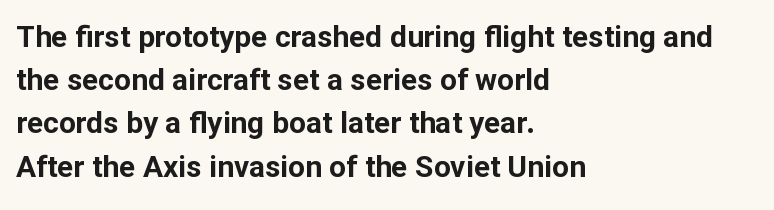
{"serif": "no", "italic": "no", "bold": "yes", "weight": "bold", "width": "normal", "stroke_contrast": "low", "x_height": "medium", "monospaced": "no", "underline": "no", "align": "left", "line_spacing": "normal", "line_spacing_ratio": 1.44, "letter_spacing": "normal", "letter_spacing_em": 0.0, "glyph_px": 30}
